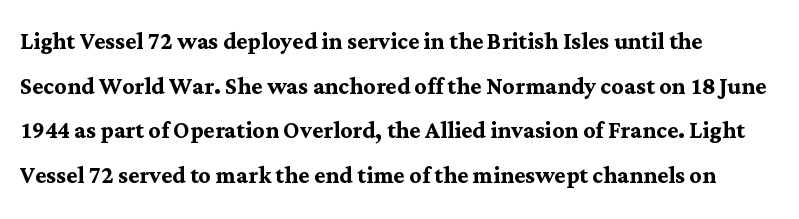
Emphasis by weight is at full strength: bold. The rendering anchors every line to the left-hand side. These lines are composed in type with serifs. Words float on clear page, feet unadorned.
